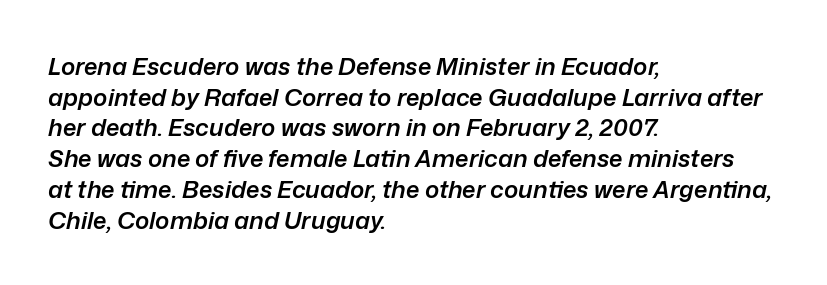
Q: Is the text bold? A: Semi-bold.
Q: Is the text italic (slanted)? A: Yes, it leans right by about 12 degrees.
Q: Is the text underlined? A: No.
Q: How is the paragraph aligned? A: Left-aligned.
Q: Is the spacing between letters normal or unusually wide? A: Normal.
Q: Is the spacing between lines tight, normal or loose? A: Normal.
